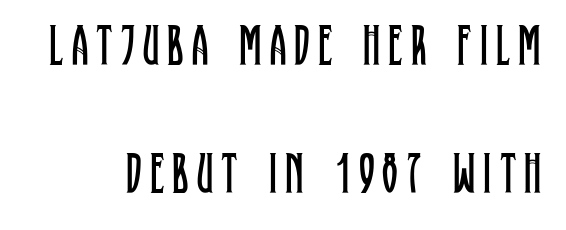
{"serif": "yes", "italic": "no", "bold": "no", "weight": "regular", "width": "condensed", "stroke_contrast": "low", "x_height": "large", "monospaced": "no", "underline": "no", "line_spacing": "loose", "line_spacing_ratio": 2.2, "glyph_px": 58}
